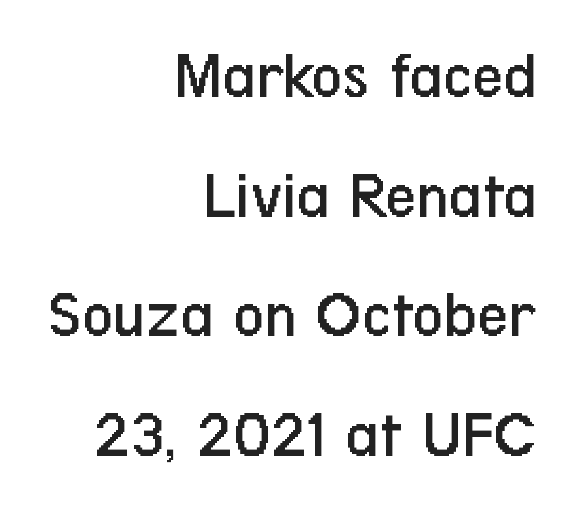
{"serif": "no", "italic": "no", "bold": "no", "weight": "regular", "width": "condensed", "stroke_contrast": "low", "x_height": "medium", "monospaced": "no", "underline": "no", "align": "right", "line_spacing_ratio": 1.76, "letter_spacing": "normal", "letter_spacing_em": 0.0, "glyph_px": 68}
